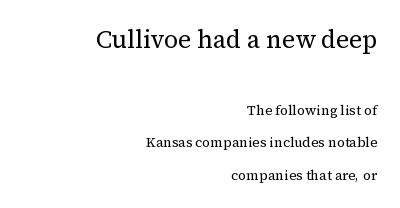
The image shows 25 px text type, upright; set right-aligned, loose line spacing (2.32x), normal letter spacing, not underlined; the first (top) block is 1.79x larger.
